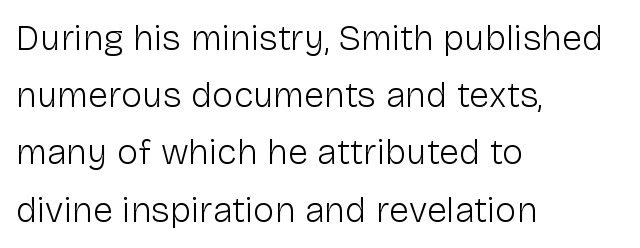
Line starts are locked; line ends wander. You could not count columns in this text — the font is proportionally spaced. The line texture is even and compact thanks to regular tracking. Examine the stroke ends and you'll find no serifs.
